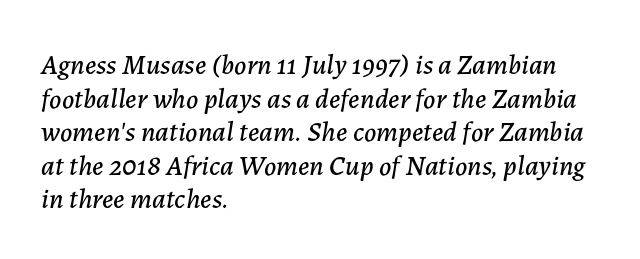
The image shows 28 px text type, italic (leaning right); set left-aligned, line spacing 1.2x, normal letter spacing, not underlined; low stroke contrast and a medium x-height.
